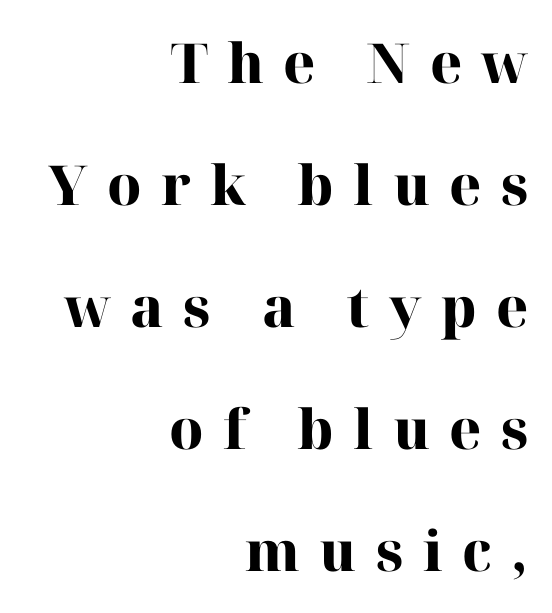
Q: Is the text bold? A: Yes.
Q: Is the text italic (slanted)? A: No, it is upright.
Q: Is the typeface a serif or a sans-serif typeface? A: Serif.
Q: Is the text underlined? A: No.
Q: How is the paragraph aligned? A: Right-aligned.
Q: Is the spacing between letters normal or unusually wide? A: Unusually wide.
Q: Is the spacing between lines tight, normal or loose? A: Loose.
Q: Width (condensed, normal, or wide)? A: Normal.
Q: Stroke contrast? A: High.
Q: x-height? A: Medium.
Q: Monospaced? A: No.
